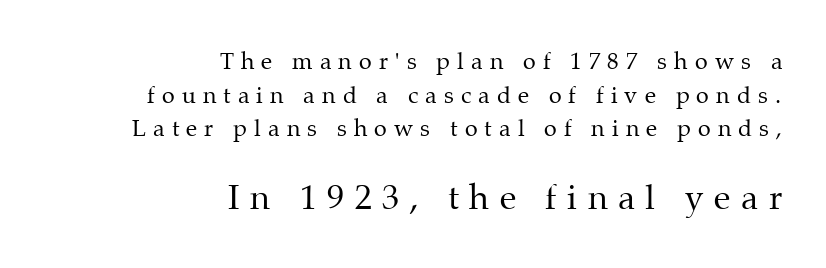
The image shows 34 px regular-weight serif type, upright; set right-aligned, normal line spacing (1.46x), unusually wide letter spacing (+0.31 em), not underlined; the second (bottom) block is 1.48x larger; medium stroke contrast and a medium x-height.
